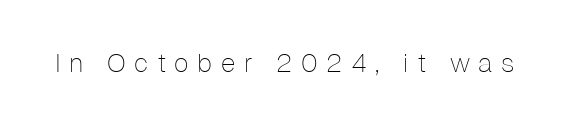
These lines have a slow, spaced-out rhythm from letter to letter. No chunkiness to these letters — they're not bold. The foot of each line stays bare and open. Italic? Not at all — the glyphs are vertical.
